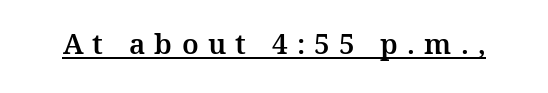
Q: Is the text italic (slanted)? A: No, it is upright.
Q: Is the typeface a serif or a sans-serif typeface? A: Serif.
Q: Is the text underlined? A: Yes.
Q: Is the spacing between letters normal or unusually wide? A: Unusually wide.
Q: Width (condensed, normal, or wide)? A: Normal.
Q: Stroke contrast? A: Medium.
Q: x-height? A: Medium.
Q: Monospaced? A: No.
